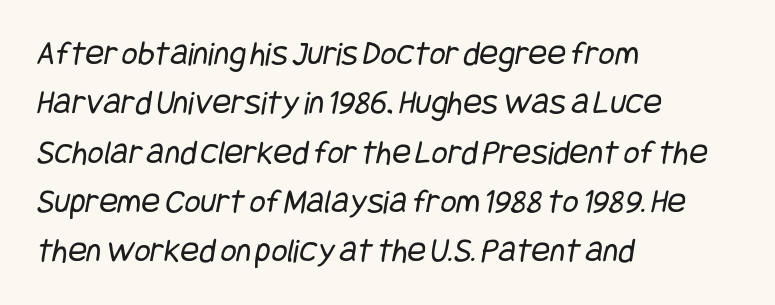
The horizontal fit of the characters is conventional and even. The letters carry no serifs — their stems end cleanly without finishing strokes. The face looks like a standard text weight, possibly lighter. Interline gaps are of average width in this sample. The glyphs are unaccompanied by any horizontal stroke below them.
